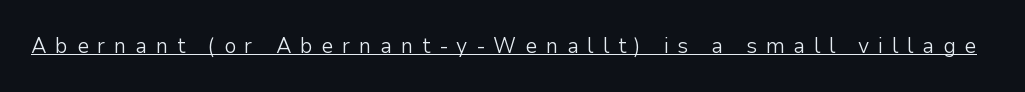
{"italic": "no", "bold": "no", "underline": "yes", "letter_spacing": "wide", "letter_spacing_em": 0.41, "glyph_px": 21}
